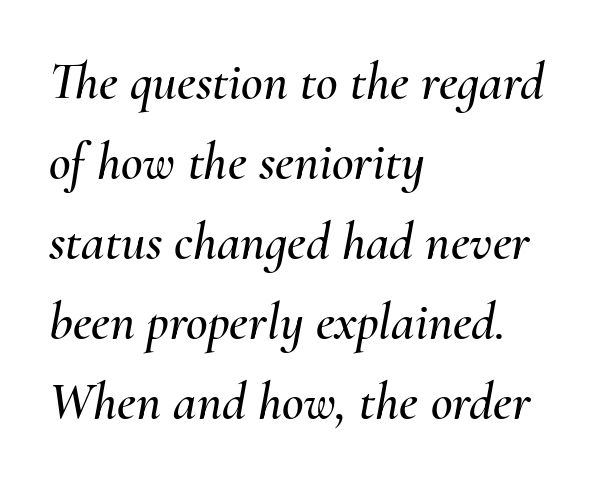
The image shows 53 px text type, italic (leaning right); set left-aligned, normal line spacing (1.51x), normal letter spacing, not underlined; medium stroke contrast and a small x-height.
